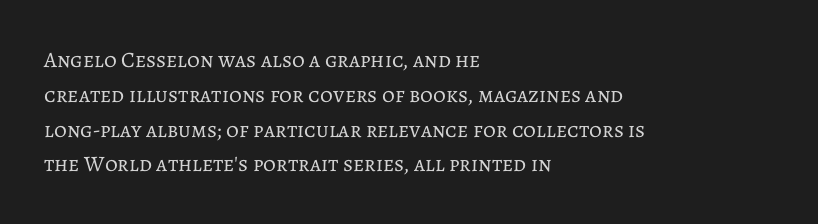
All the whitespace from short lines collects on the right. No extra tracking has been applied to these lines. Characters remain perfectly vertical along every line. The space beneath each line is pristine and unruled. Vertical stems look standard width or narrower in stroke.
